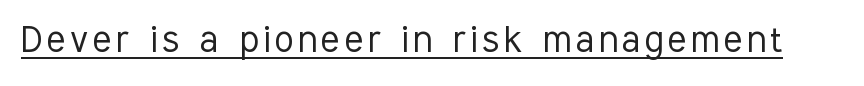
{"serif": "no", "italic": "no", "bold": "no", "weight": "light", "width": "condensed", "stroke_contrast": "low", "x_height": "medium", "monospaced": "no", "underline": "yes", "glyph_px": 43}
